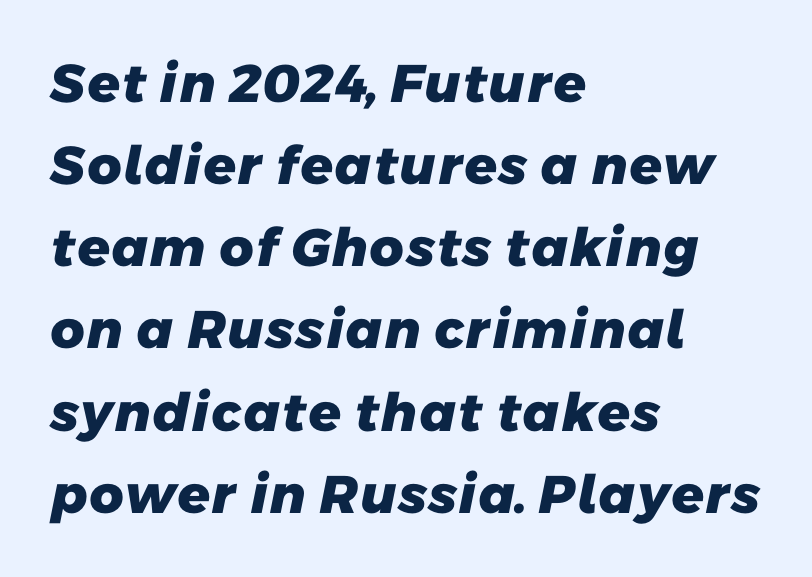
Q: Is the text bold? A: Yes.
Q: Is the typeface a serif or a sans-serif typeface? A: Sans-serif.
Q: Is the text underlined? A: No.
Q: How is the paragraph aligned? A: Left-aligned.
Q: Is the spacing between letters normal or unusually wide? A: Normal.
Q: Is the spacing between lines tight, normal or loose? A: Normal.
Q: Width (condensed, normal, or wide)? A: Normal.
Q: Stroke contrast? A: Low.
Q: x-height? A: Medium.
Q: Monospaced? A: No.
